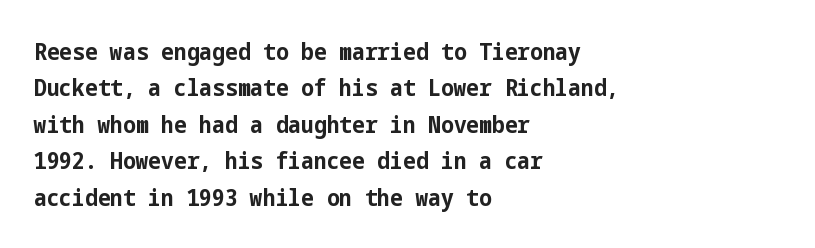
The image shows 24 px bold type, upright; set left-aligned, normal line spacing (1.52x), normal letter spacing, not underlined.
